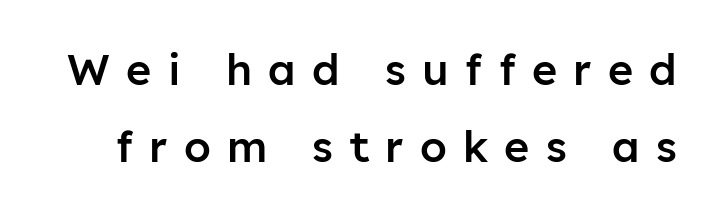
Look at the tracking — it's clearly loosened, letters drifting apart. The strokes are fattened partway — semibold, not bold. Check under the words: just untouched page. The axis of the letterforms is exactly vertical. Looks like regular typesetting: each glyph gets only the width it needs. Nothing sits at the stroke ends, so this counts as sans-serif.
